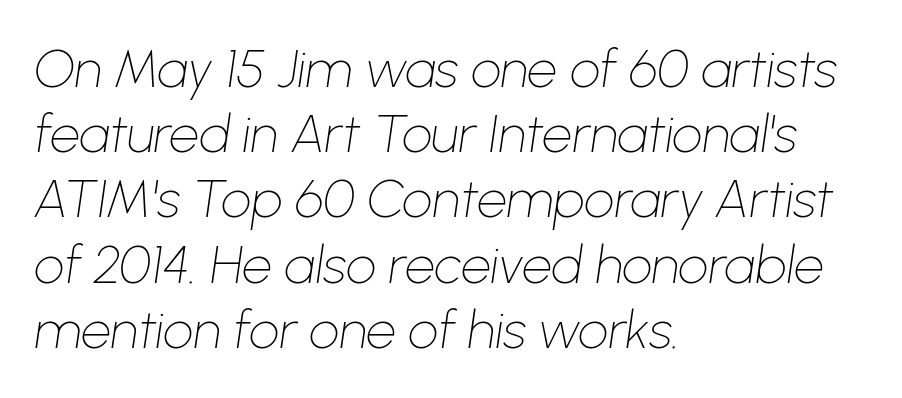
Bold? No — there's no thickening of the strokes. Has an underline been added? It has not. The letters are slanted; this is an italic face. The setting favours the left margin, as ordinary paragraphs usually do. Note the varied advance widths — an 'i' is clearly narrower than an 'm'. A typesetter would call this zero additional tracking.
